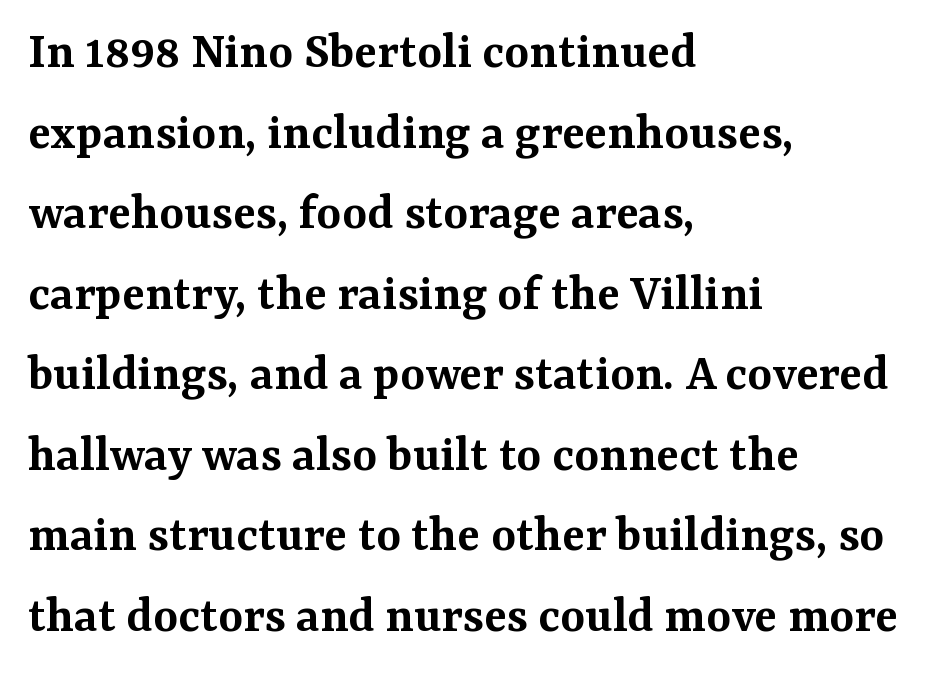
The image shows 53 px semibold serif type, upright; set left-aligned, normal line spacing (1.52x), normal letter spacing, not underlined; medium stroke contrast and a medium x-height.
